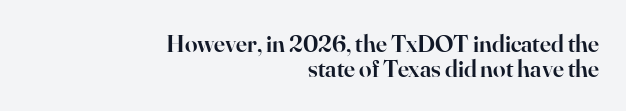
The image shows 25 px text type, upright; set right-aligned, tight line spacing (1.0x), normal letter spacing, not underlined.
